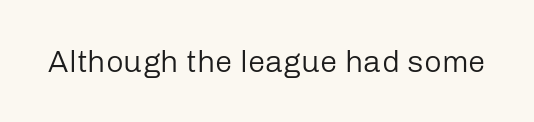
Q: Is the text bold? A: No.
Q: Is the text italic (slanted)? A: No, it is upright.
Q: Is the typeface a serif or a sans-serif typeface? A: Sans-serif.
Q: Is the text underlined? A: No.
Q: Is the spacing between letters normal or unusually wide? A: Normal.
Q: Width (condensed, normal, or wide)? A: Normal.
Q: Stroke contrast? A: Low.
Q: x-height? A: Medium.
Q: Monospaced? A: No.
